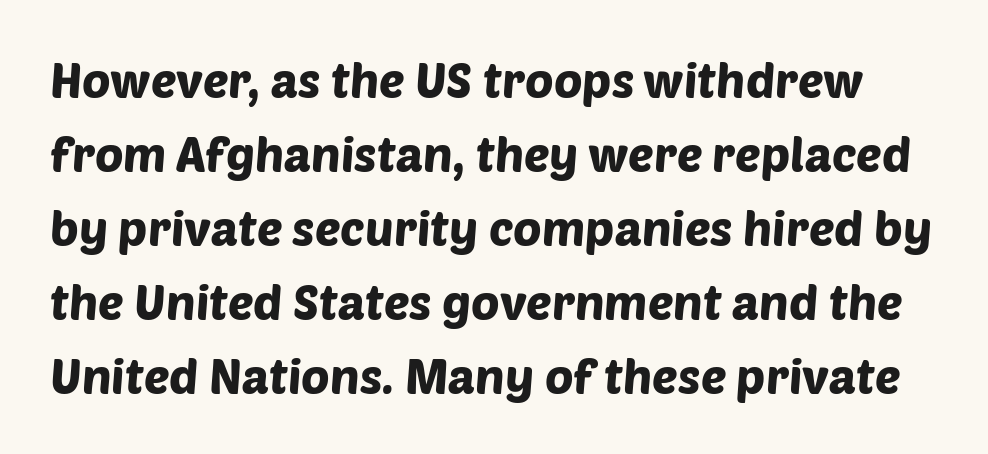
Honestly, there is no underline to notice here at all. The letterforms sit shoulder to shoulder at normal distance. Honestly, the row spacing looks completely unremarkable. The face used here is proportionally spaced, like ordinary book or web type.
